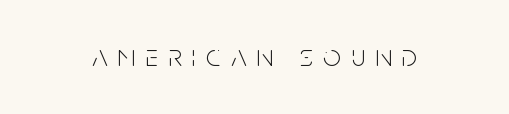
{"serif": "no", "italic": "no", "bold": "no", "weight": "light", "width": "condensed", "stroke_contrast": "low", "x_height": "large", "monospaced": "no", "underline": "no", "letter_spacing": "wide", "letter_spacing_em": 0.34, "glyph_px": 31}
